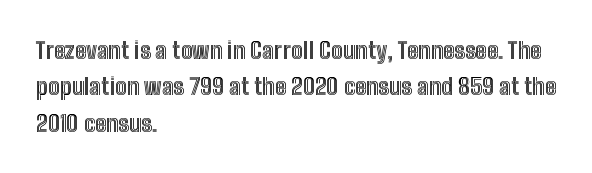
Style check: upright. Honestly, the letter spacing is just normal — you wouldn't notice it. Short and long lines alike share a common starting point at left. Any mark beneath the type? The region is blank. Interline gaps are of average width in this sample.
